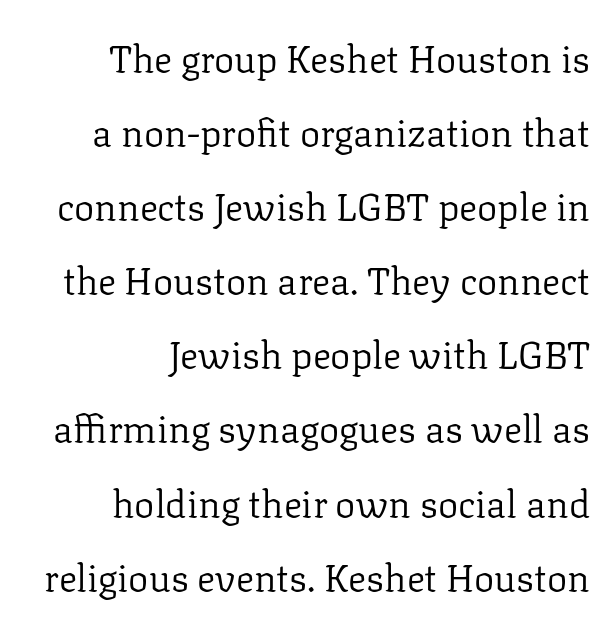
Q: Is the text bold? A: No.
Q: Is the text italic (slanted)? A: No, it is upright.
Q: Is the typeface a serif or a sans-serif typeface? A: Serif.
Q: Is the text underlined? A: No.
Q: How is the paragraph aligned? A: Right-aligned.
Q: Is the spacing between letters normal or unusually wide? A: Normal.
Q: Is the spacing between lines tight, normal or loose? A: Loose.
Q: Width (condensed, normal, or wide)? A: Normal.
Q: Stroke contrast? A: Low.
Q: x-height? A: Medium.
Q: Monospaced? A: No.
